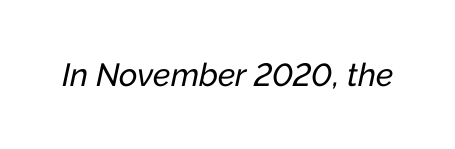
Q: Is the text italic (slanted)? A: Yes, it leans right by about 12 degrees.
Q: Is the text underlined? A: No.
Q: Is the spacing between letters normal or unusually wide? A: Normal.
Q: Width (condensed, normal, or wide)? A: Normal.
Q: Stroke contrast? A: Low.
Q: x-height? A: Medium.
Q: Monospaced? A: No.
